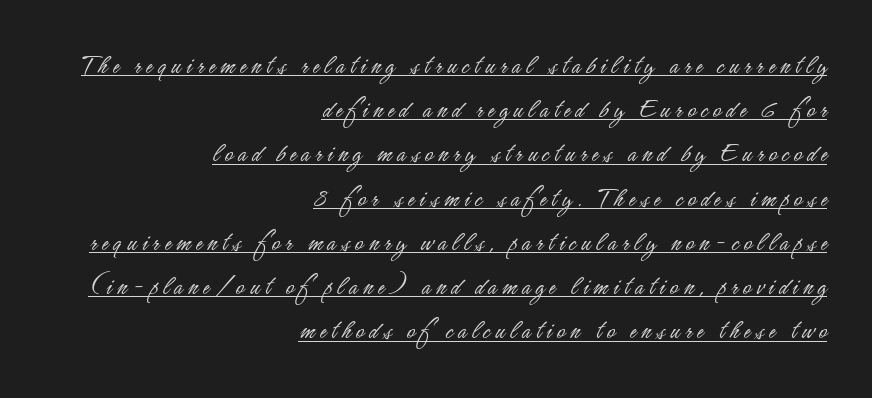
The image shows 28 px light, condensed sans-serif type; set right-aligned, normal line spacing (1.58x), underlined; low stroke contrast and a small x-height.
